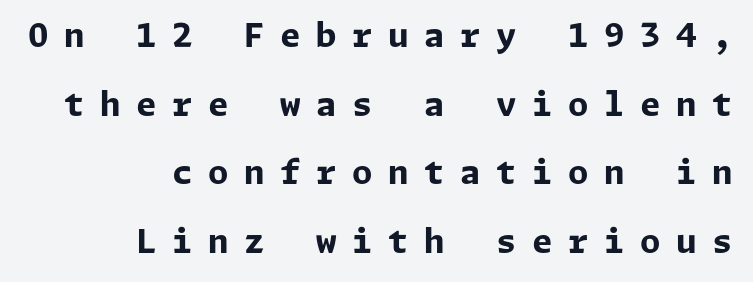
The text was rendered using a sans face with plain stroke endings. Notice how the passage keeps a crisp vertical edge on the right only. Interline gaps are noticeably wide in this sample. The horizontal fit of the characters is loose and conspicuously gappy.
